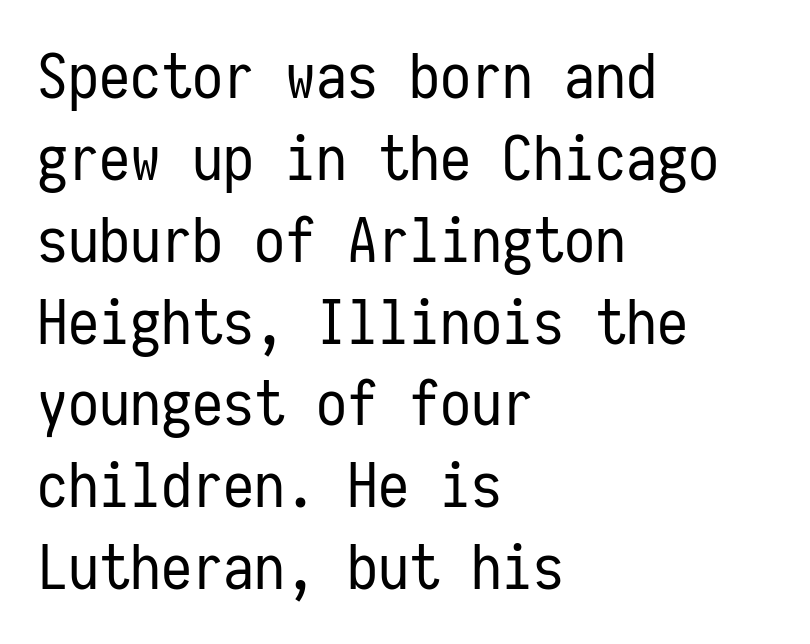
Reading down the block, your eye returns to a fixed left position each line. Compared with a typical body face, this is equally light or lighter still. Nobody drew a line under any word here. Unlike italic type, these characters show no tilt at all. Check where the strokes stop: nothing finishes them off — pure sans.
